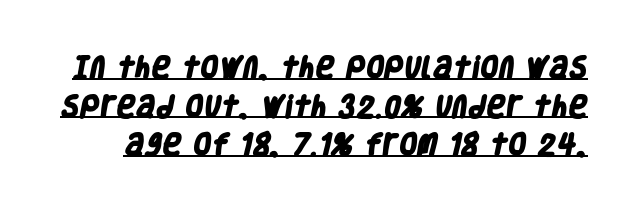
Nothing unusual about the tracking: characters are spaced as the font intends. A typographer would call this underscored text. Students, observe: this is what conventionally led text looks like. Caption: bold face, heavy strokes.
